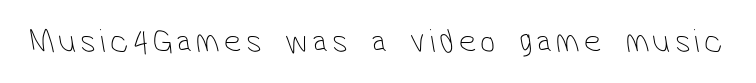
{"serif": "no", "bold": "no", "weight": "thin", "width": "condensed", "stroke_contrast": "low", "x_height": "medium", "monospaced": "no", "underline": "no", "glyph_px": 34}
